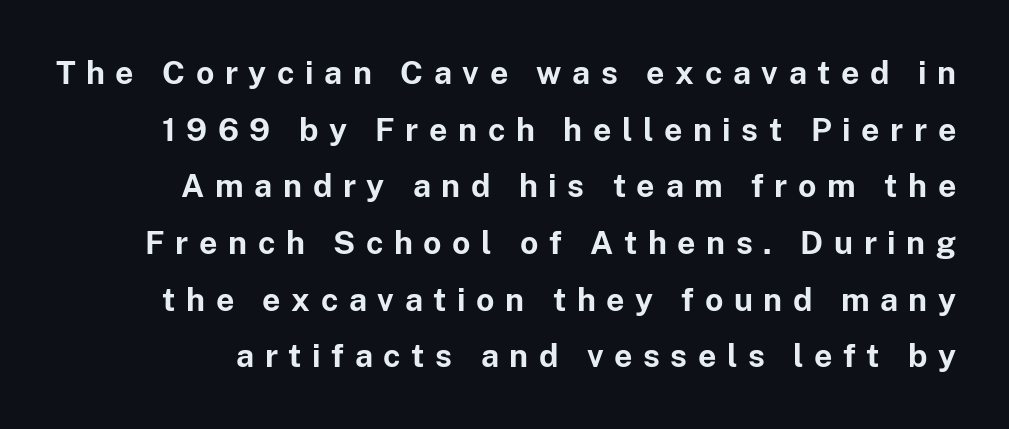
Q: Is the text bold? A: Yes.
Q: Is the text italic (slanted)? A: No, it is upright.
Q: Is the typeface a serif or a sans-serif typeface? A: Sans-serif.
Q: Is the text underlined? A: No.
Q: Is the spacing between letters normal or unusually wide? A: Unusually wide.
Q: Width (condensed, normal, or wide)? A: Normal.
Q: Stroke contrast? A: Low.
Q: x-height? A: Medium.
Q: Monospaced? A: No.
